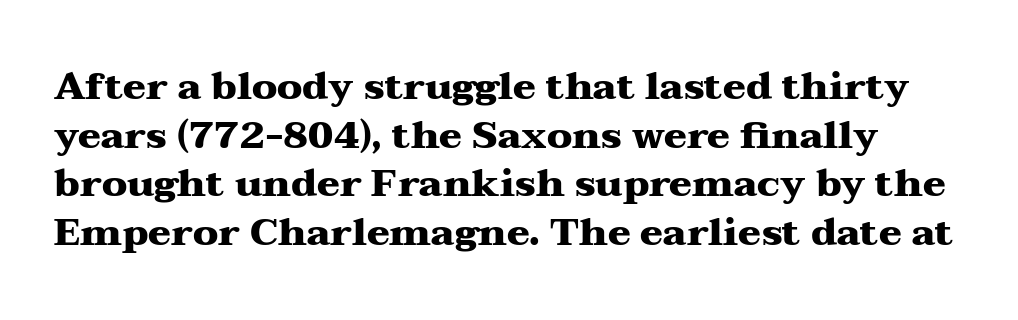
{"serif": "yes", "italic": "no", "bold": "yes", "weight": "heavy", "width": "wide", "stroke_contrast": "medium", "x_height": "medium", "monospaced": "no", "underline": "no", "line_spacing": "normal", "line_spacing_ratio": 1.28, "letter_spacing": "normal", "letter_spacing_em": 0.0, "glyph_px": 38}
